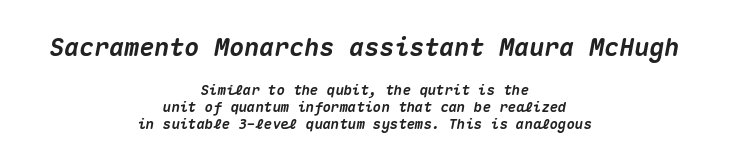
Q: Is the text bold? A: Yes.
Q: Is the text italic (slanted)? A: Yes, it leans right by about 10 degrees.
Q: Is the text underlined? A: No.
Q: How is the paragraph aligned? A: Centered.
Q: Is the spacing between letters normal or unusually wide? A: Normal.
Q: Which block of text is set in a larger size, the first (top) or the second (bottom)? A: The first (top) one.
